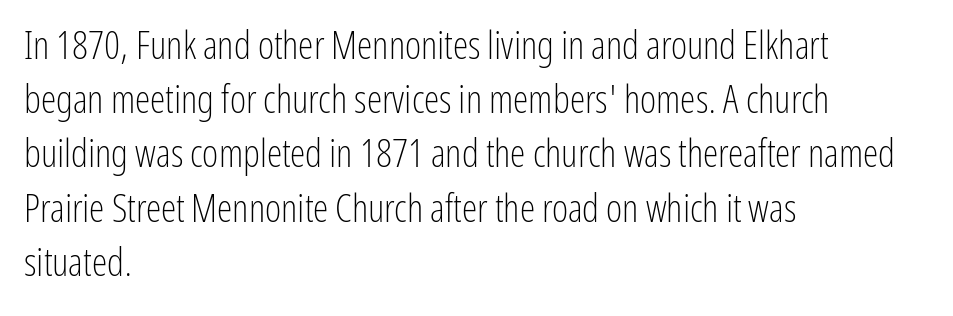
A normal amount of white space separates one row of letters from the next. The passage shown has conventional tracking throughout. Note: no serifs on the glyphs. This rendering features lettering with no underline. Note the varied advance widths — an 'i' is clearly narrower than an 'm'.
